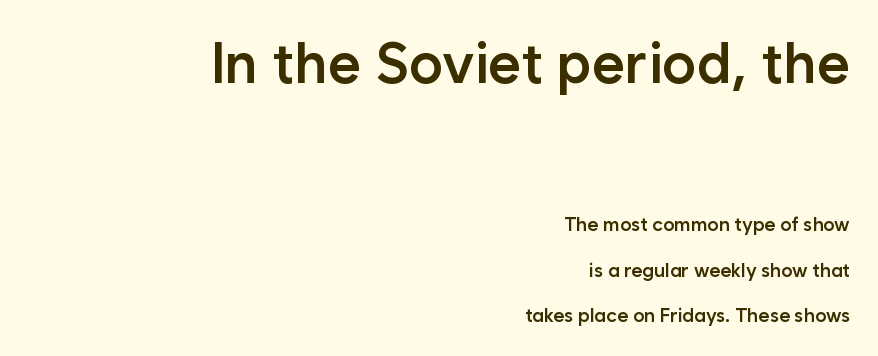
The image shows 57 px semibold sans-serif type, upright; set right-aligned, loose line spacing (2.42x), normal letter spacing, not underlined; the first (top) block is 3.0x larger; low stroke contrast and a medium x-height.
